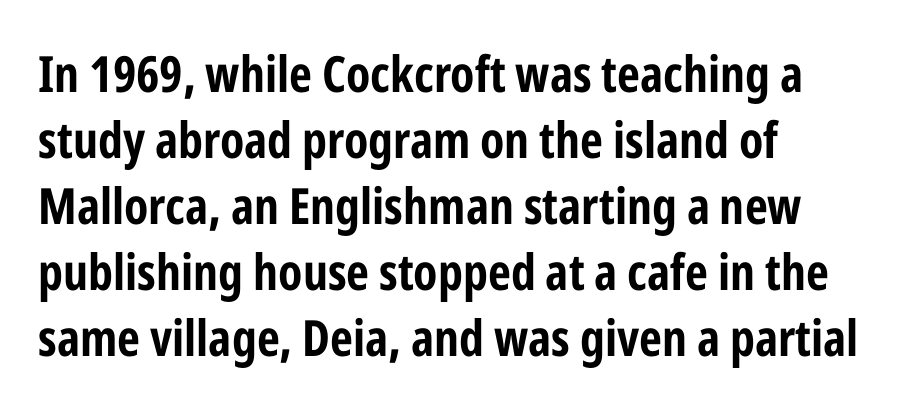
Q: Is the text bold? A: Yes.
Q: Is the text italic (slanted)? A: No, it is upright.
Q: Is the typeface a serif or a sans-serif typeface? A: Sans-serif.
Q: Is the text underlined? A: No.
Q: How is the paragraph aligned? A: Left-aligned.
Q: Is the spacing between letters normal or unusually wide? A: Normal.
Q: Is the spacing between lines tight, normal or loose? A: Normal.
Q: Width (condensed, normal, or wide)? A: Condensed.
Q: Stroke contrast? A: Low.
Q: x-height? A: Medium.
Q: Monospaced? A: No.
